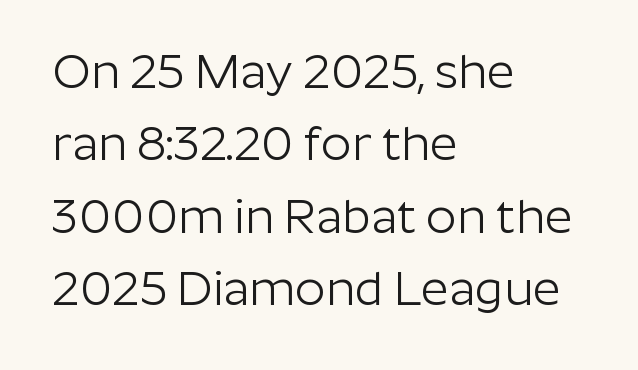
{"serif": "no", "italic": "no", "bold": "no", "weight": "light", "width": "normal", "stroke_contrast": "low", "x_height": "medium", "monospaced": "no", "underline": "no", "align": "left", "line_spacing": "normal", "line_spacing_ratio": 1.51, "letter_spacing": "normal", "letter_spacing_em": 0.0, "glyph_px": 48}
